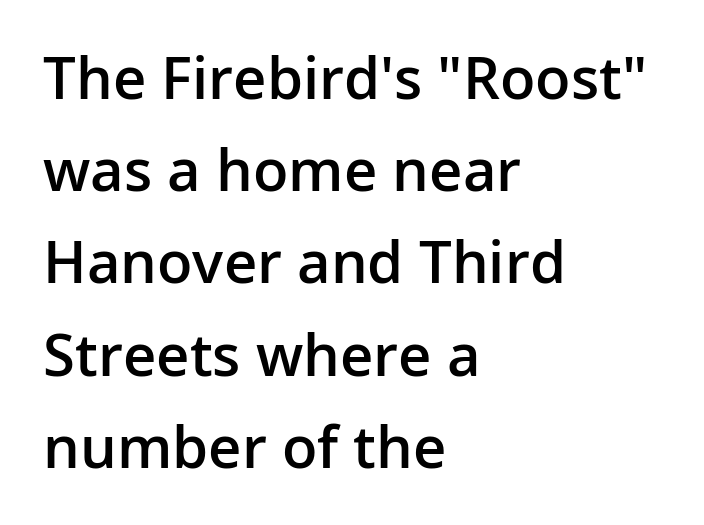
Which margin do the lines hug? The left one — the right edge is uneven. This sample has the flowing, uneven cadence of proportional lettering. Has an underline been added? It has not. This is the regular roman posture of the typeface. This rendering employs a face without finishing strokes, i.e., a sans-serif.
